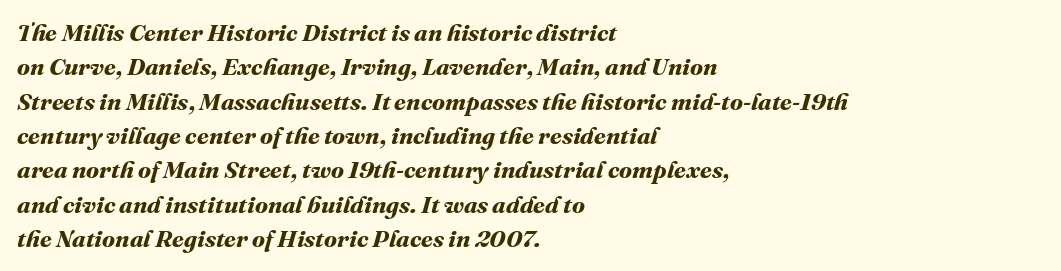
{"bold": "yes", "underline": "no", "align": "left", "line_spacing": "normal", "line_spacing_ratio": 1.43, "letter_spacing": "normal", "letter_spacing_em": 0.0, "glyph_px": 24}
